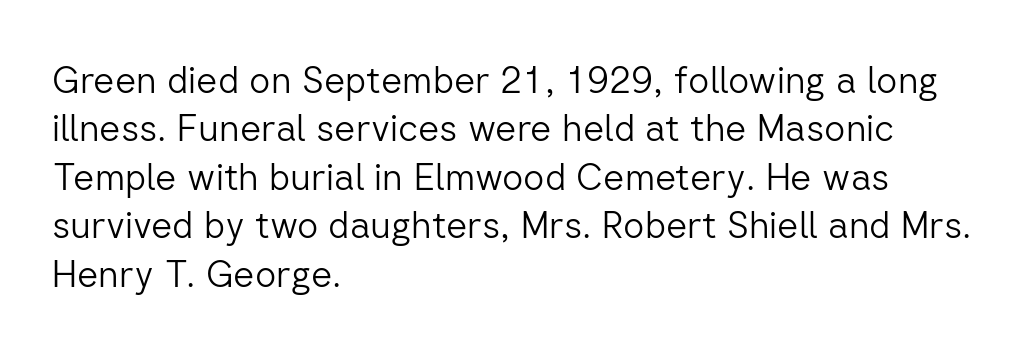
{"serif": "no", "italic": "no", "bold": "no", "weight": "light", "width": "normal", "stroke_contrast": "low", "x_height": "medium", "monospaced": "no", "underline": "no", "align": "left", "line_spacing": "normal", "line_spacing_ratio": 1.31, "letter_spacing": "normal", "letter_spacing_em": 0.0, "glyph_px": 37}
